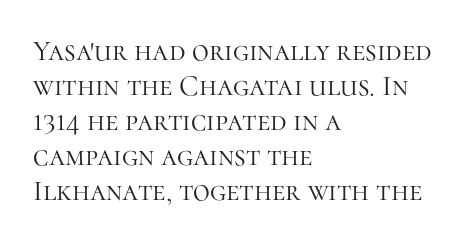
Short and long lines alike share a common starting point at left. These lines are rendered in a variable-pitch font. There is no visible air inserted between adjacent glyphs. Look at the bottom of the vertical strokes: they flare into serifs here. The baseline area is clear.
